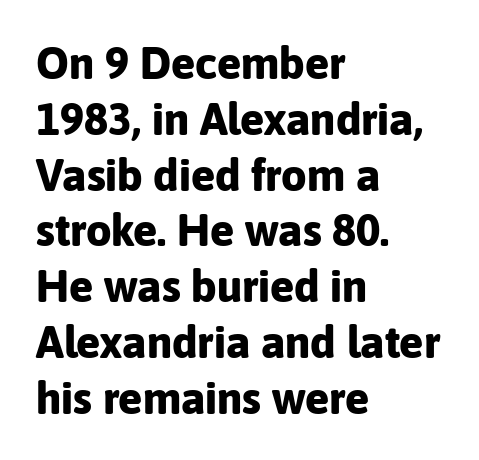
The image shows 45 px bold sans-serif type, upright; set left-aligned, line spacing 1.24x, normal letter spacing, not underlined; low stroke contrast and a medium x-height.
